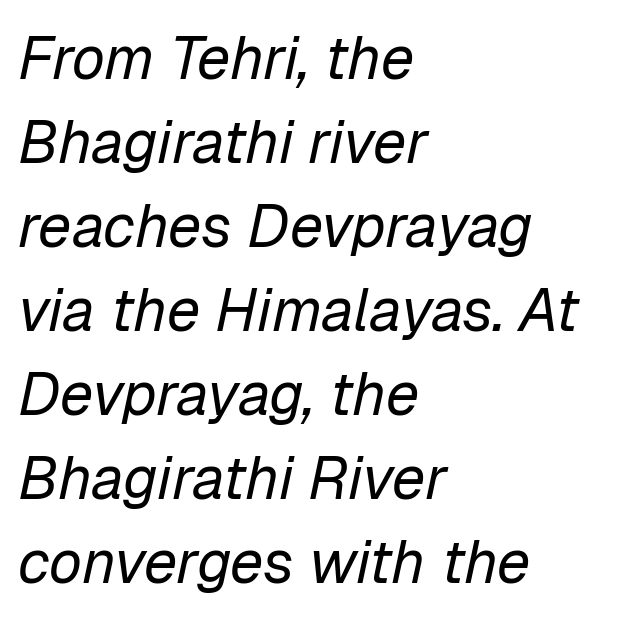
Q: Is the text bold? A: No.
Q: Is the text italic (slanted)? A: Yes, it leans right by about 12 degrees.
Q: Is the text underlined? A: No.
Q: How is the paragraph aligned? A: Left-aligned.
Q: Is the spacing between letters normal or unusually wide? A: Normal.
Q: Is the spacing between lines tight, normal or loose? A: Normal.
Q: Width (condensed, normal, or wide)? A: Normal.
Q: Stroke contrast? A: Low.
Q: x-height? A: Medium.
Q: Monospaced? A: No.
